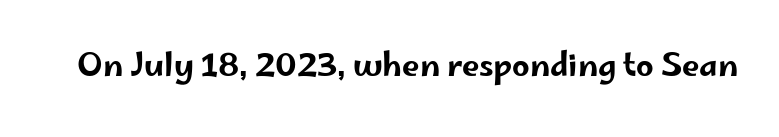
The image shows 31 px wide sans-serif type, upright; set normal letter spacing, not underlined; low stroke contrast and a small x-height.
